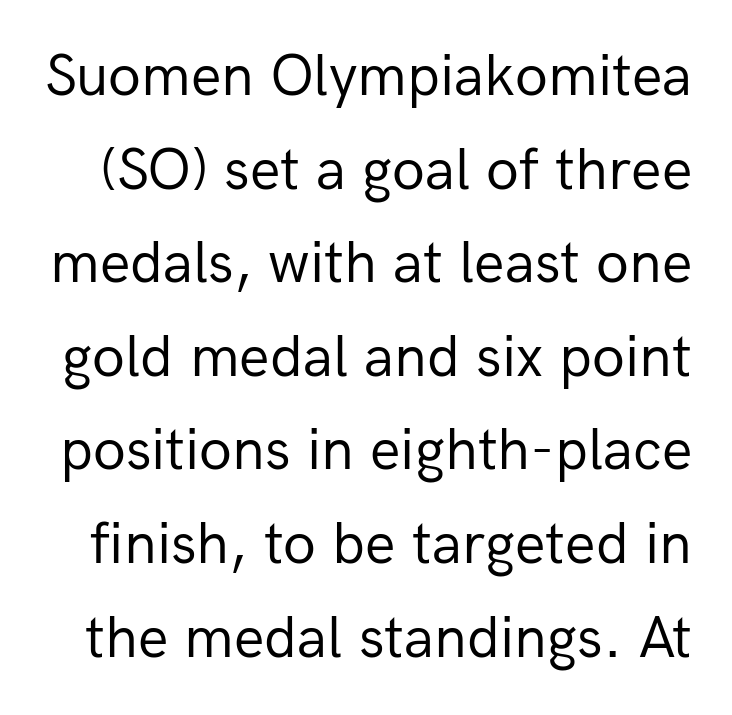
Q: Is the text bold? A: No.
Q: Is the text italic (slanted)? A: No, it is upright.
Q: Is the typeface a serif or a sans-serif typeface? A: Sans-serif.
Q: Is the text underlined? A: No.
Q: Is the spacing between letters normal or unusually wide? A: Normal.
Q: Is the spacing between lines tight, normal or loose? A: Normal.
Q: Width (condensed, normal, or wide)? A: Normal.
Q: Stroke contrast? A: Low.
Q: x-height? A: Medium.
Q: Monospaced? A: No.
